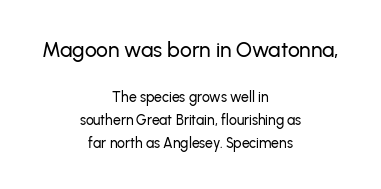
The image shows 21 px text type, upright; set centered, normal line spacing (1.63x), normal letter spacing, not underlined; the first (top) block is 1.5x larger.
